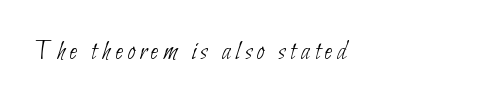
Do the characters align in a grid? No, the font is proportional. A quiet, ordinary-to-light weight characterises the typeface. The foot of each line stays bare and open. The paragraph shown leans on its left margin. Serif or sans? Sans — the stroke terminals are bare.
